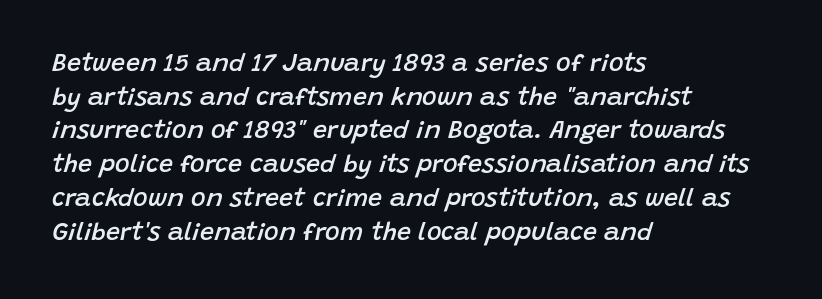
Q: Is the text bold? A: Semi-bold.
Q: Is the text italic (slanted)? A: Yes, it leans right by about 15 degrees.
Q: Is the text underlined? A: No.
Q: How is the paragraph aligned? A: Left-aligned.
Q: Is the spacing between letters normal or unusually wide? A: Normal.
Q: Is the spacing between lines tight, normal or loose? A: Normal.
